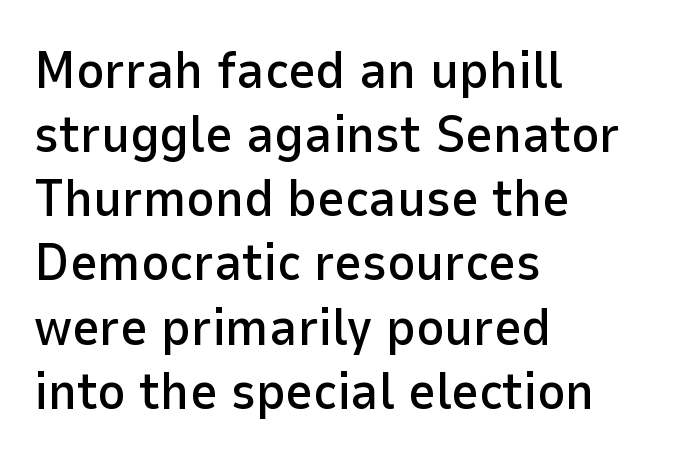
The face used here is proportionally spaced, like ordinary book or web type. This sample uses an upright cut, with every glyph sitting square on the baseline. Type style note: lacks serifs. Look at the tracking — it's just the regular setting, nothing added. The space directly below the letters is spotless. The lines are quadded left.
